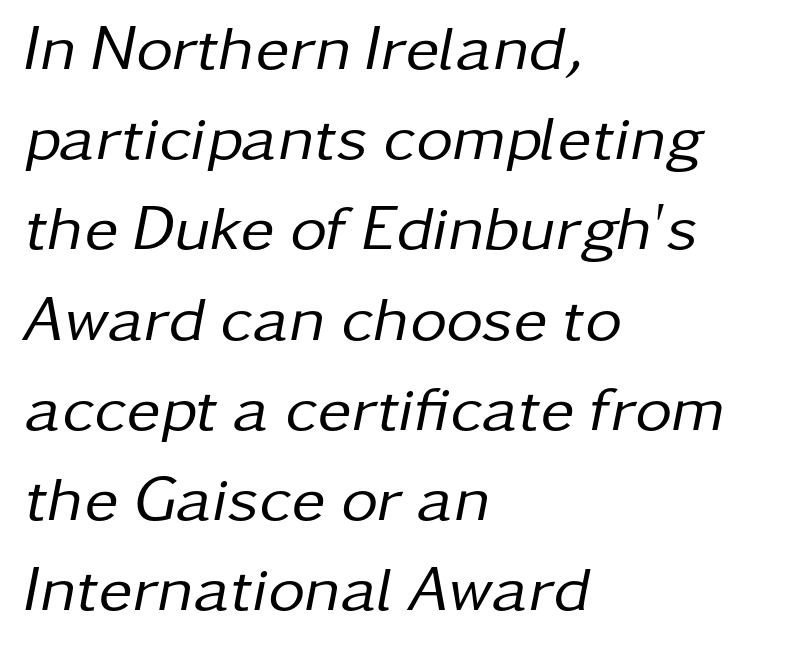
{"italic": "yes", "lean": "right", "slant_degrees": 11, "bold": "no", "weight": "regular", "width": "normal", "stroke_contrast": "low", "x_height": "medium", "monospaced": "no", "underline": "no", "align": "left", "line_spacing": "normal", "line_spacing_ratio": 1.41, "letter_spacing": "normal", "letter_spacing_em": 0.0, "glyph_px": 64}
